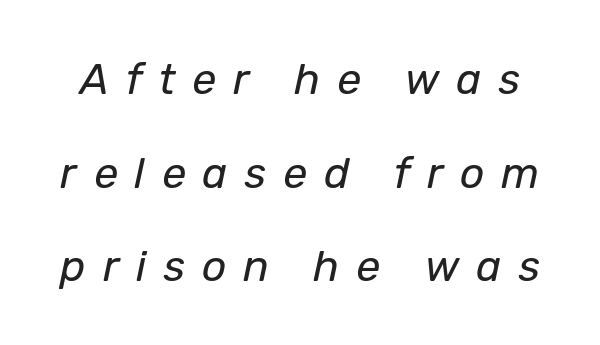
{"italic": "yes", "lean": "right", "slant_degrees": 12, "bold": "no", "weight": "regular", "width": "normal", "stroke_contrast": "low", "x_height": "medium", "monospaced": "no", "underline": "no", "line_spacing": "loose", "line_spacing_ratio": 2.18, "letter_spacing": "wide", "letter_spacing_em": 0.39, "glyph_px": 43}
